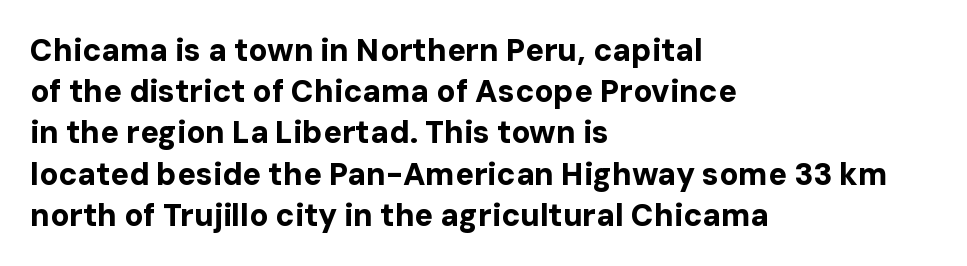
The image shows 31 px bold sans-serif type, upright; set left-aligned, normal line spacing (1.33x), normal letter spacing, not underlined; low stroke contrast and a medium x-height.
